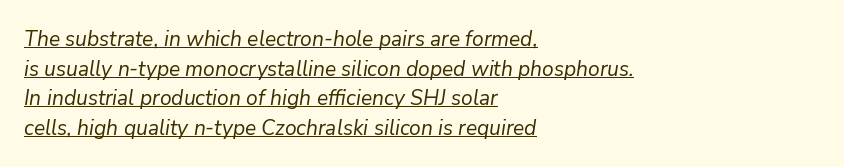
{"italic": "yes", "lean": "right", "slant_degrees": 9, "bold": "no", "underline": "yes", "align": "left", "line_spacing": "normal", "line_spacing_ratio": 1.41, "letter_spacing": "normal", "letter_spacing_em": 0.0, "glyph_px": 21}
